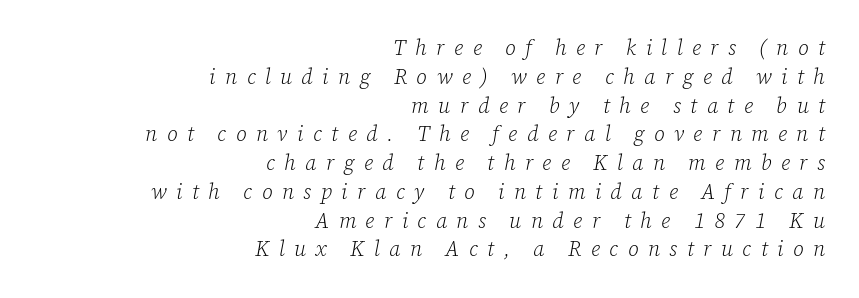
{"italic": "yes", "lean": "right", "slant_degrees": 12, "bold": "no", "underline": "no", "align": "right", "line_spacing": "normal", "line_spacing_ratio": 1.37, "letter_spacing": "wide", "letter_spacing_em": 0.45, "glyph_px": 21}
